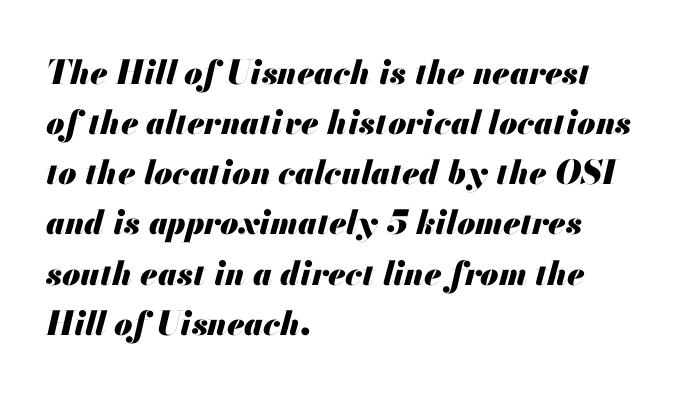
If you drew a ruler down the left edge, every line would touch it. The glyphs are unaccompanied by any horizontal stroke below them. How would I describe the line gaps? Plain and ordinary. The axis of the letterforms is tilted away from vertical. Stroke thickness is high; the sample reads as a true bold.
